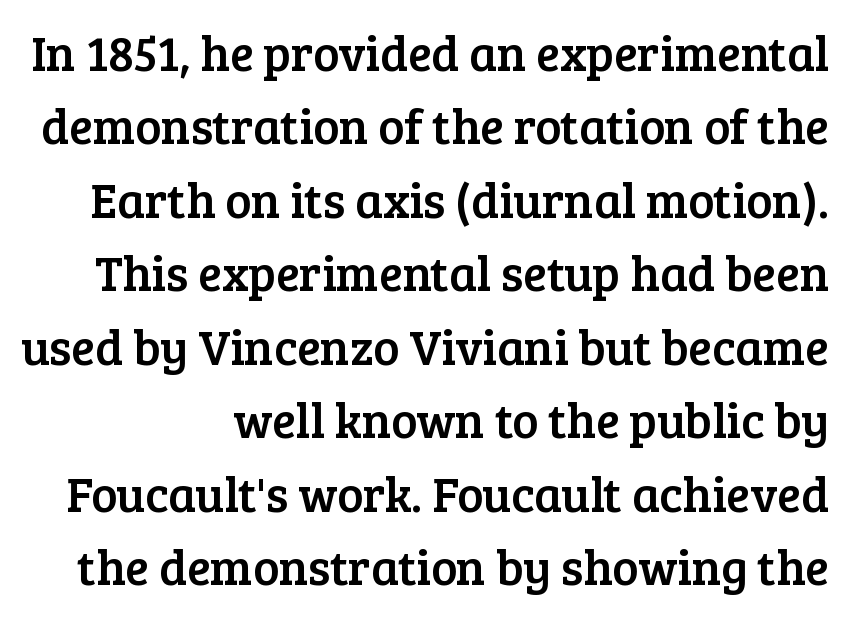
Q: Is the text italic (slanted)? A: No, it is upright.
Q: Is the typeface a serif or a sans-serif typeface? A: Serif.
Q: Is the text underlined? A: No.
Q: Is the spacing between letters normal or unusually wide? A: Normal.
Q: Is the spacing between lines tight, normal or loose? A: Normal.
Q: Width (condensed, normal, or wide)? A: Normal.
Q: Stroke contrast? A: Low.
Q: x-height? A: Medium.
Q: Monospaced? A: No.
